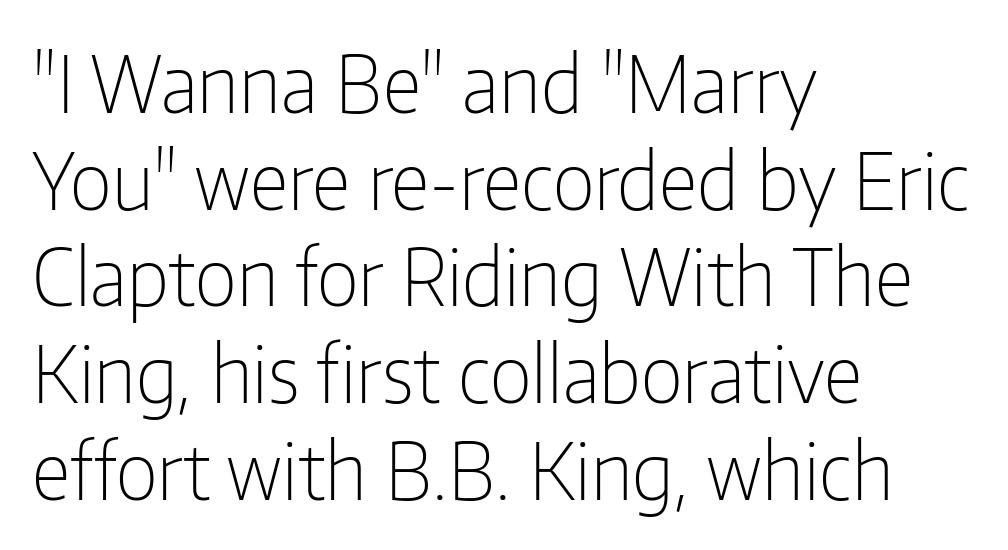
Q: Is the text bold? A: No.
Q: Is the text italic (slanted)? A: No, it is upright.
Q: Is the typeface a serif or a sans-serif typeface? A: Sans-serif.
Q: Is the text underlined? A: No.
Q: How is the paragraph aligned? A: Left-aligned.
Q: Is the spacing between letters normal or unusually wide? A: Normal.
Q: Width (condensed, normal, or wide)? A: Condensed.
Q: Stroke contrast? A: Low.
Q: x-height? A: Medium.
Q: Monospaced? A: No.
